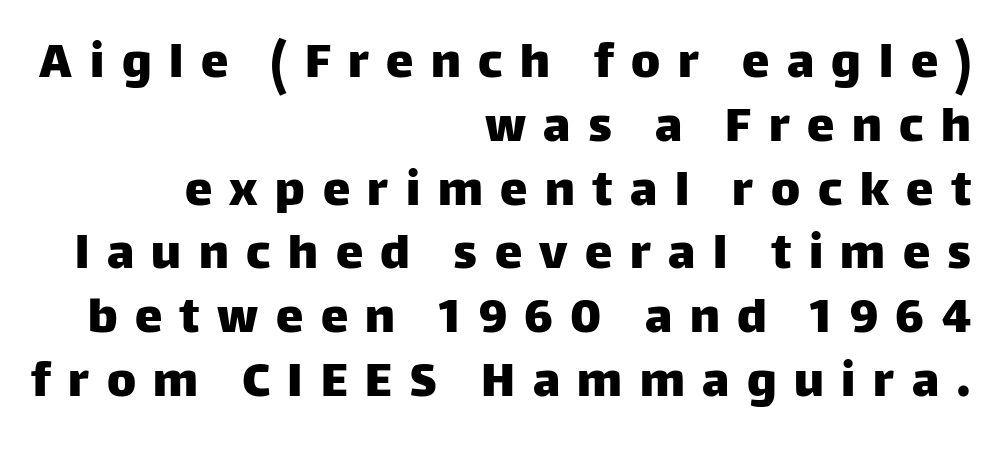
The image shows 55 px sans-serif type, upright; set right-aligned, line spacing 1.16x, unusually wide letter spacing (+0.32 em), not underlined; low stroke contrast and a large x-height.
